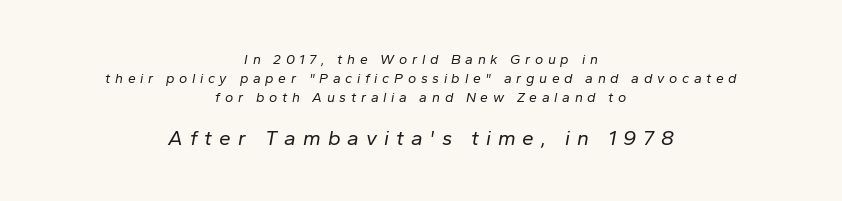
The image shows 21 px text type, italic (leaning right); set centered, normal line spacing (1.36x), unusually wide letter spacing (+0.33 em), not underlined; the second (bottom) block is 1.5x larger.
